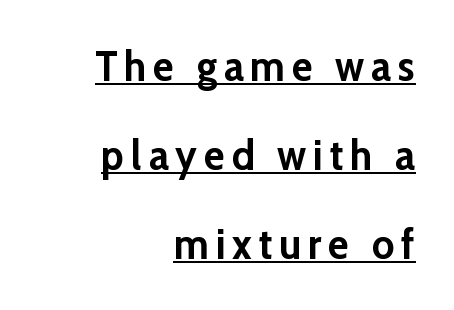
This sample has the flowing, uneven cadence of proportional lettering. Set as a true bold cut, around the 700 mark. The glyphs in this specimen are sans serif. Successive baselines arrive slowly, with a big drop between each.
